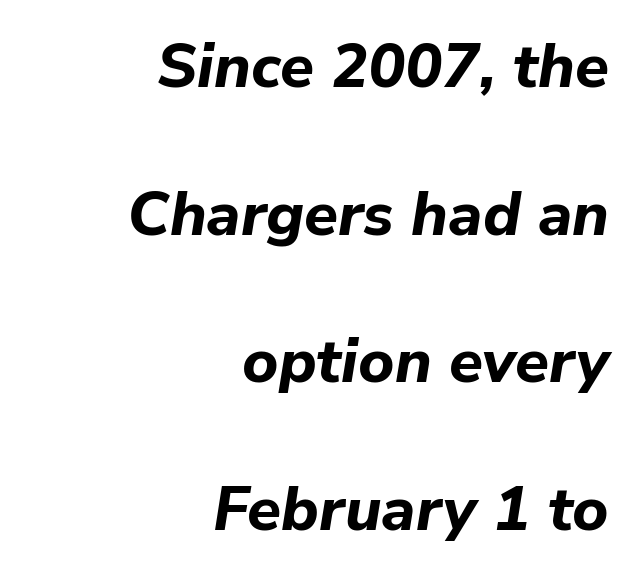
{"italic": "yes", "lean": "right", "slant_degrees": 9, "bold": "yes", "weight": "bold", "width": "normal", "stroke_contrast": "low", "x_height": "medium", "monospaced": "no", "underline": "no", "align": "right", "line_spacing": "loose", "line_spacing_ratio": 2.38, "letter_spacing": "normal", "letter_spacing_em": 0.0, "glyph_px": 62}
